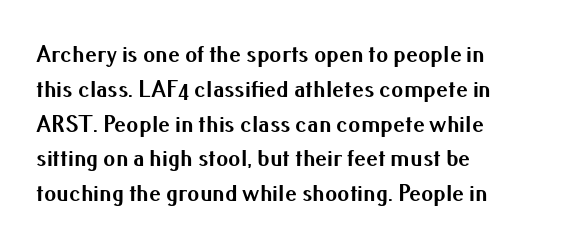
Q: Is the text bold? A: Yes.
Q: Is the text italic (slanted)? A: No, it is upright.
Q: Is the text underlined? A: No.
Q: How is the paragraph aligned? A: Left-aligned.
Q: Is the spacing between letters normal or unusually wide? A: Normal.
Q: Is the spacing between lines tight, normal or loose? A: Normal.
